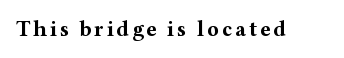
The image shows 22 px bold type, upright; set not underlined.
